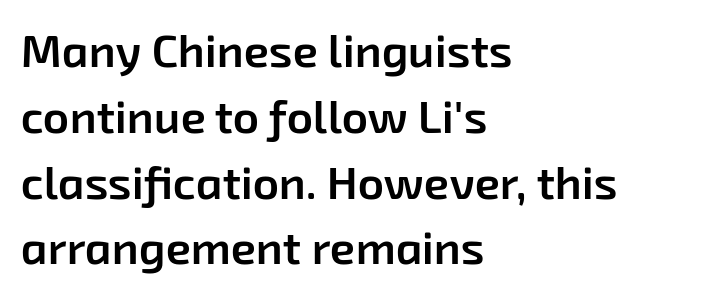
Q: Is the text bold? A: Semi-bold.
Q: Is the typeface a serif or a sans-serif typeface? A: Sans-serif.
Q: Is the text underlined? A: No.
Q: How is the paragraph aligned? A: Left-aligned.
Q: Is the spacing between letters normal or unusually wide? A: Normal.
Q: Is the spacing between lines tight, normal or loose? A: Normal.
Q: Width (condensed, normal, or wide)? A: Normal.
Q: Stroke contrast? A: Low.
Q: x-height? A: Medium.
Q: Monospaced? A: No.
